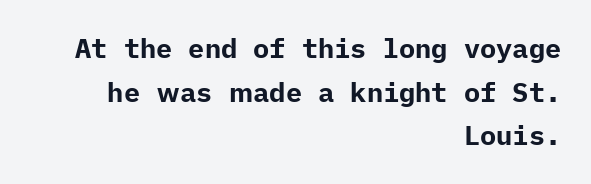
Q: Is the text bold? A: Yes.
Q: Is the text italic (slanted)? A: No, it is upright.
Q: Is the text underlined? A: No.
Q: How is the paragraph aligned? A: Right-aligned.
Q: Is the spacing between letters normal or unusually wide? A: Normal.
Q: Is the spacing between lines tight, normal or loose? A: Normal.
